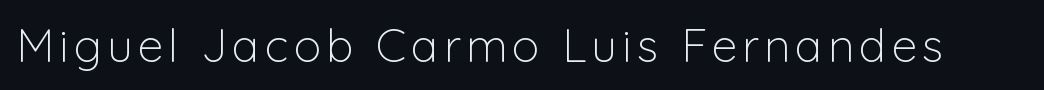
{"serif": "no", "italic": "no", "bold": "no", "weight": "light", "width": "normal", "stroke_contrast": "low", "x_height": "medium", "monospaced": "no", "underline": "no", "glyph_px": 46}
